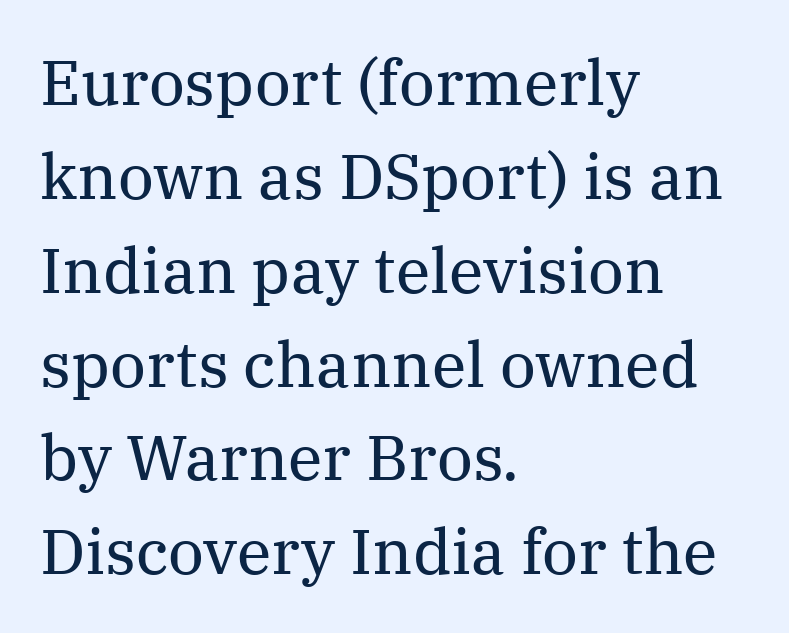
{"serif": "yes", "italic": "no", "bold": "no", "weight": "regular", "width": "normal", "stroke_contrast": "medium", "x_height": "medium", "monospaced": "no", "underline": "no", "align": "left", "line_spacing": "normal", "line_spacing_ratio": 1.49, "letter_spacing": "normal", "letter_spacing_em": 0.0, "glyph_px": 63}
